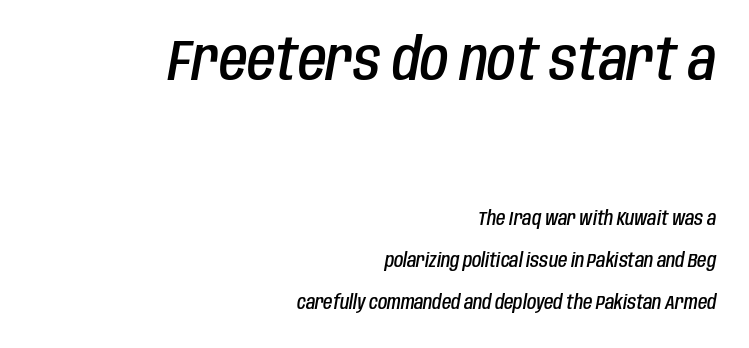
The image shows 58 px semibold, condensed type, italic (leaning right); set right-aligned, loose line spacing (2.23x), normal letter spacing, not underlined; the first (top) block is 3.05x larger; low stroke contrast and a large x-height.
